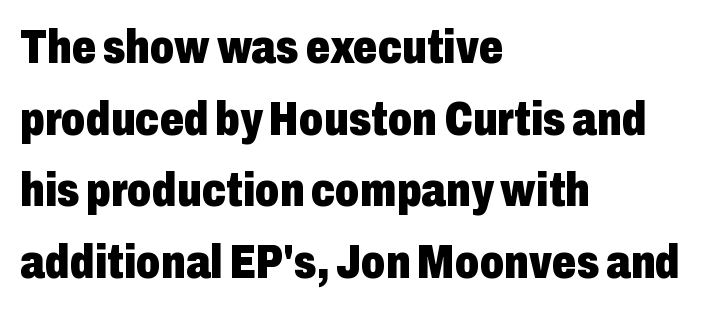
The image shows 48 px heavy, condensed sans-serif type, upright; set left-aligned, normal line spacing (1.49x), normal letter spacing, not underlined; low stroke contrast and a medium x-height.
